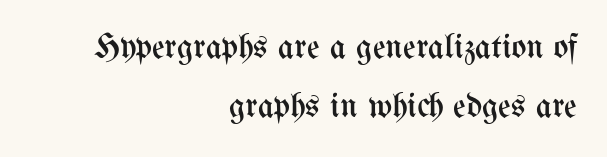
{"italic": "no", "bold": "no", "weight": "regular", "width": "condensed", "stroke_contrast": "medium", "x_height": "medium", "monospaced": "no", "underline": "no", "align": "right", "line_spacing": "normal", "line_spacing_ratio": 1.69, "letter_spacing": "normal", "letter_spacing_em": 0.0, "glyph_px": 35}
